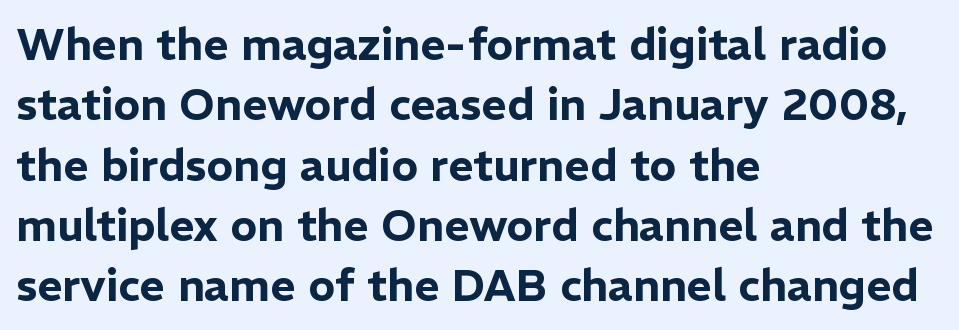
Q: Is the text italic (slanted)? A: No, it is upright.
Q: Is the typeface a serif or a sans-serif typeface? A: Sans-serif.
Q: Is the text underlined? A: No.
Q: How is the paragraph aligned? A: Left-aligned.
Q: Is the spacing between letters normal or unusually wide? A: Normal.
Q: Is the spacing between lines tight, normal or loose? A: Normal.
Q: Width (condensed, normal, or wide)? A: Normal.
Q: Stroke contrast? A: Low.
Q: x-height? A: Medium.
Q: Monospaced? A: No.
